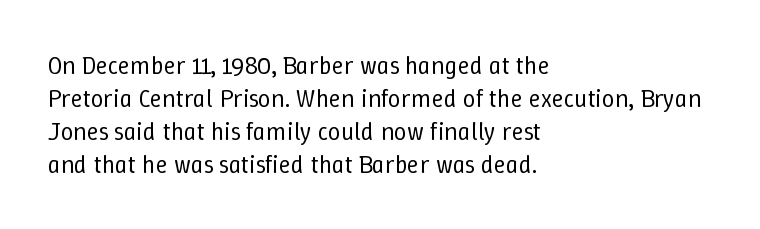
The image shows 25 px text type, upright; set left-aligned, normal line spacing (1.32x), normal letter spacing, not underlined.
